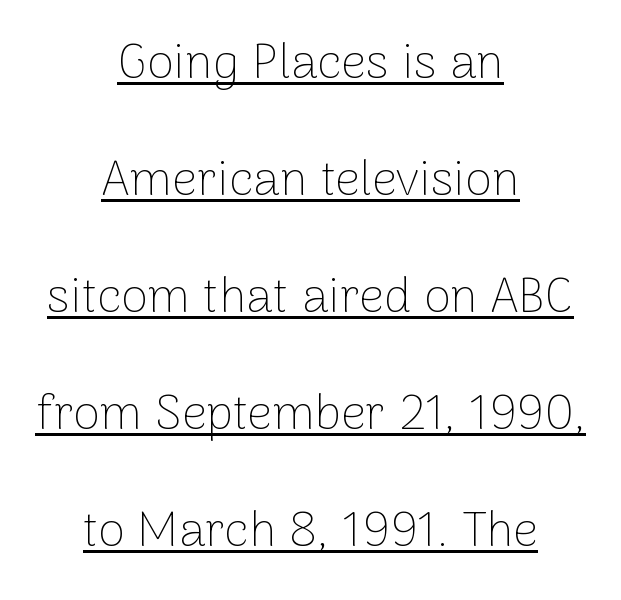
The image shows 49 px thin sans-serif type, upright; set centered, loose line spacing (2.39x), normal letter spacing, underlined; low stroke contrast and a medium x-height.
